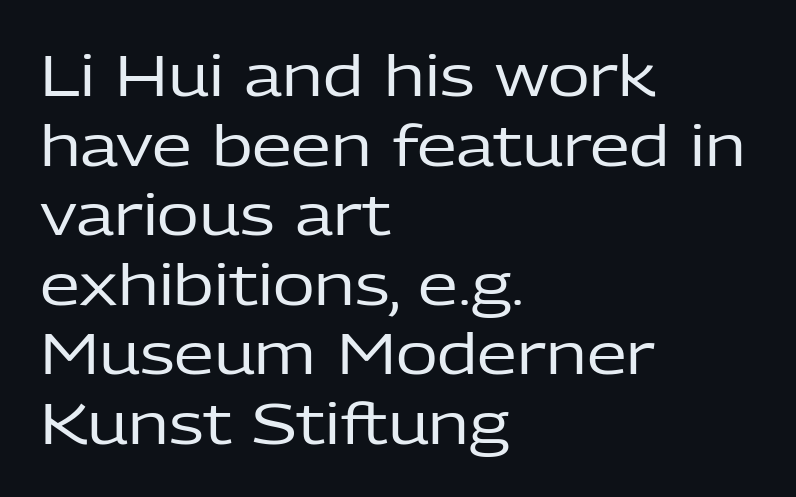
{"serif": "no", "italic": "no", "bold": "no", "weight": "regular", "width": "normal", "stroke_contrast": "low", "x_height": "medium", "monospaced": "no", "underline": "no", "align": "left", "line_spacing_ratio": 1.22, "letter_spacing": "normal", "letter_spacing_em": 0.0, "glyph_px": 57}
